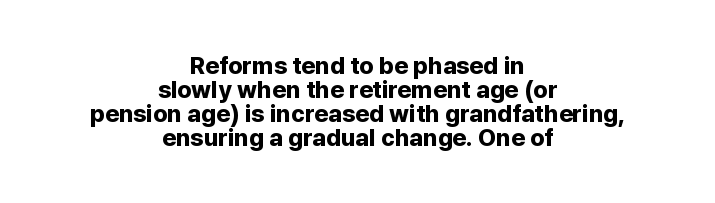
Q: Is the text bold? A: Yes.
Q: Is the text italic (slanted)? A: No, it is upright.
Q: Is the text underlined? A: No.
Q: How is the paragraph aligned? A: Centered.
Q: Is the spacing between letters normal or unusually wide? A: Normal.
Q: Is the spacing between lines tight, normal or loose? A: Tight.
